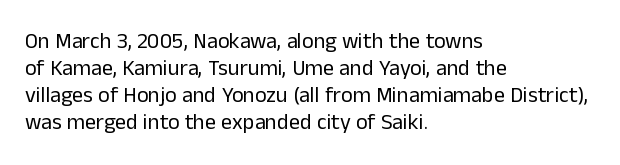
{"italic": "no", "bold": "no", "underline": "no", "align": "left", "line_spacing_ratio": 1.23, "letter_spacing": "normal", "letter_spacing_em": 0.0, "glyph_px": 22}
